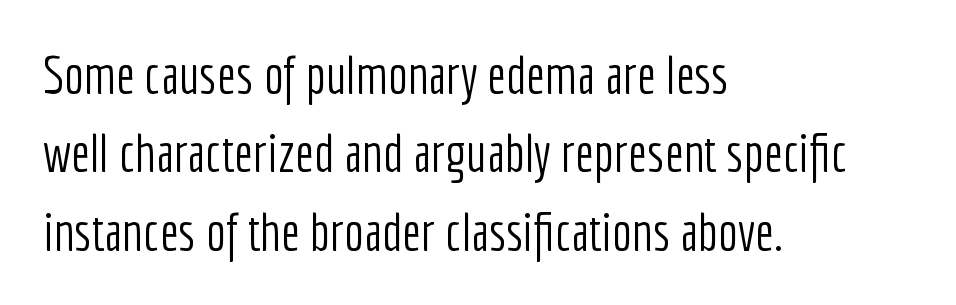
{"serif": "no", "italic": "no", "bold": "no", "weight": "light", "width": "condensed", "stroke_contrast": "low", "x_height": "medium", "monospaced": "no", "underline": "no", "align": "left", "line_spacing": "normal", "line_spacing_ratio": 1.48, "letter_spacing": "normal", "letter_spacing_em": 0.0, "glyph_px": 53}
